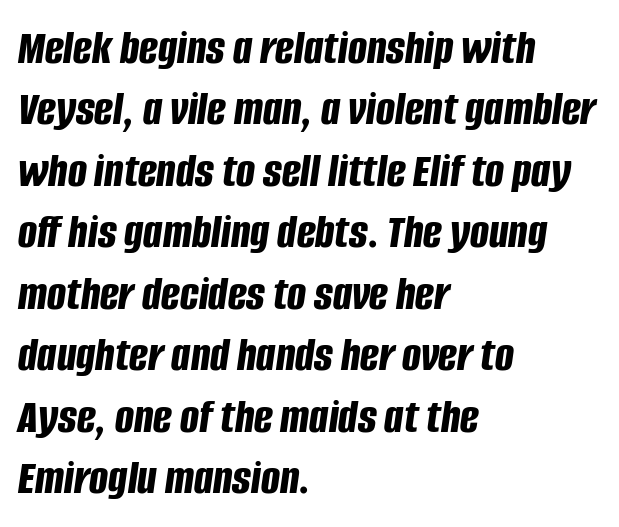
A student would call this left alignment; a typographer would say flush left, rag right. Strong, thick strokes mark this as bold type. The font's italic variant was chosen for this text. Is this a fixed-width face? No — the glyphs have proportional, varying widths.
